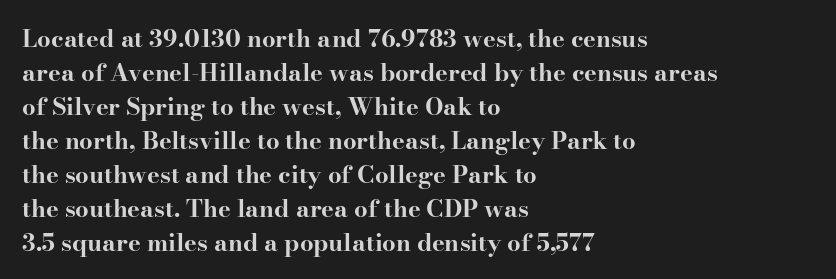
Q: Is the text bold? A: Yes.
Q: Is the text italic (slanted)? A: No, it is upright.
Q: Is the text underlined? A: No.
Q: How is the paragraph aligned? A: Left-aligned.
Q: Is the spacing between letters normal or unusually wide? A: Normal.
Q: Is the spacing between lines tight, normal or loose? A: Normal.
